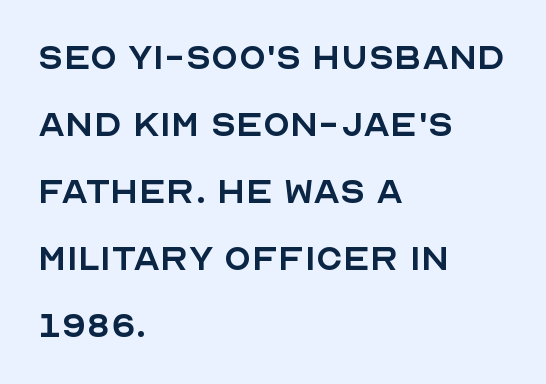
Q: Is the text bold? A: No.
Q: Is the text italic (slanted)? A: No, it is upright.
Q: Is the typeface a serif or a sans-serif typeface? A: Sans-serif.
Q: Is the text underlined? A: No.
Q: How is the paragraph aligned? A: Left-aligned.
Q: Is the spacing between letters normal or unusually wide? A: Normal.
Q: Is the spacing between lines tight, normal or loose? A: Normal.
Q: Width (condensed, normal, or wide)? A: Normal.
Q: x-height? A: Large.
Q: Monospaced? A: No.
